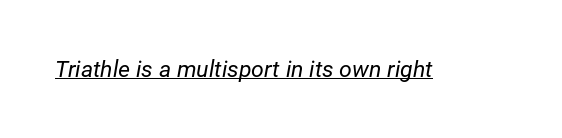
{"italic": "yes", "lean": "right", "slant_degrees": 12, "bold": "no", "underline": "yes", "letter_spacing": "normal", "letter_spacing_em": 0.0, "glyph_px": 23}
